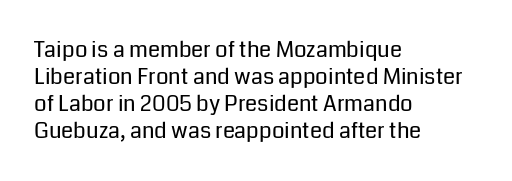
Honestly, the letter spacing is just normal — you wouldn't notice it. A student would call this left alignment; a typographer would say flush left, rag right. The font sits on the lighter half of the weight spectrum, regular included. Just letters on the line, the space beneath them empty.
